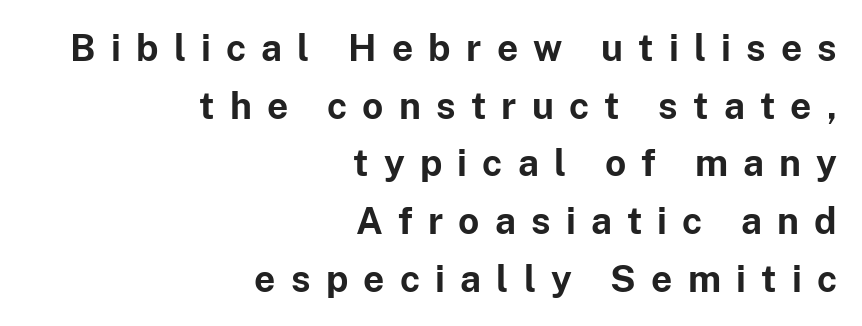
Q: Is the text bold? A: Yes.
Q: Is the text italic (slanted)? A: No, it is upright.
Q: Is the typeface a serif or a sans-serif typeface? A: Sans-serif.
Q: Is the text underlined? A: No.
Q: How is the paragraph aligned? A: Right-aligned.
Q: Is the spacing between letters normal or unusually wide? A: Unusually wide.
Q: Is the spacing between lines tight, normal or loose? A: Normal.
Q: Width (condensed, normal, or wide)? A: Normal.
Q: Stroke contrast? A: Low.
Q: x-height? A: Medium.
Q: Monospaced? A: No.
